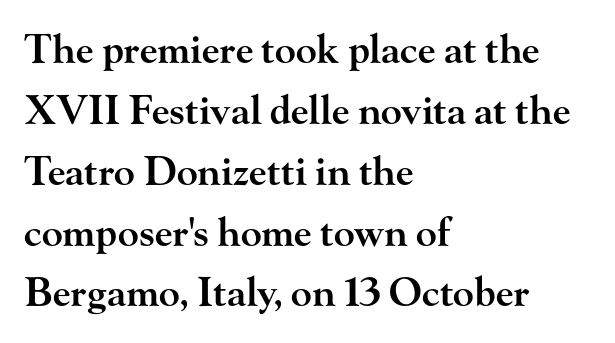
The image shows 39 px semibold, wide serif type, upright; set left-aligned, normal line spacing (1.56x), normal letter spacing, not underlined; high stroke contrast and a small x-height.
